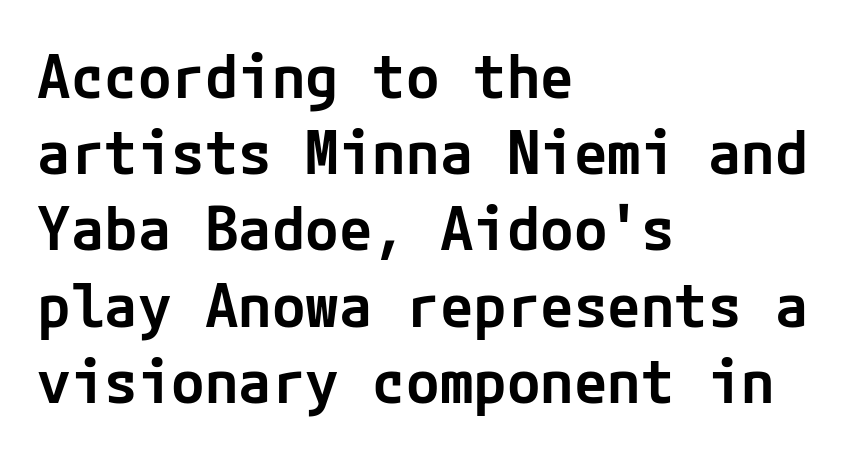
The image shows 61 px semibold sans-serif type, upright; set left-aligned, normal line spacing (1.25x), normal letter spacing, not underlined; low stroke contrast and a medium x-height.
